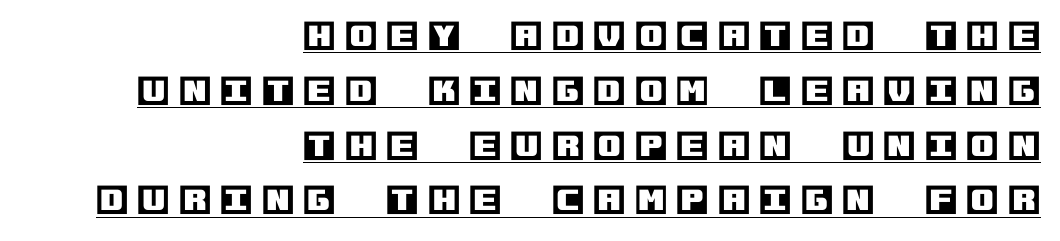
Q: Is the text italic (slanted)? A: No, it is upright.
Q: Is the text underlined? A: Yes.
Q: How is the paragraph aligned? A: Right-aligned.
Q: Is the spacing between letters normal or unusually wide? A: Unusually wide.
Q: Is the spacing between lines tight, normal or loose? A: Normal.
Q: Width (condensed, normal, or wide)? A: Normal.
Q: x-height? A: Large.
